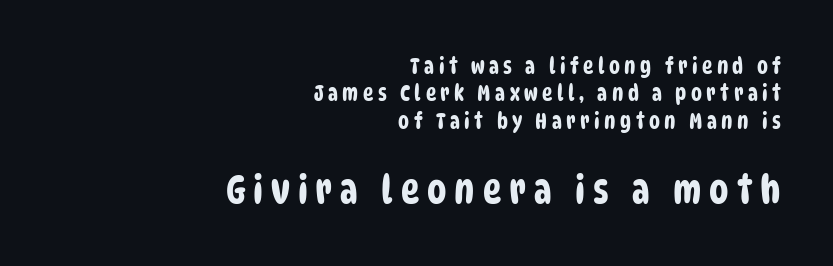
Descenders hang freely into open space. The typesetter chose a ragged-left arrangement here. Vertically, the passage feels balanced, rows spaced as you'd expect. Each letter keeps its own natural width here, so spacing adapts to shape.
